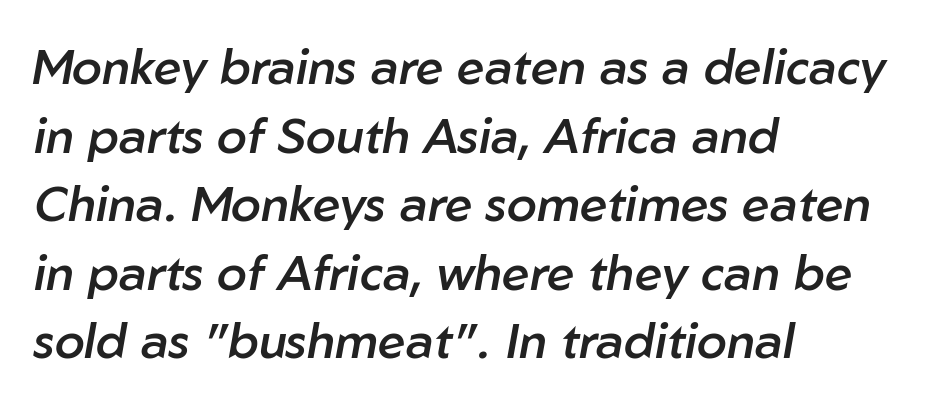
Q: Is the text bold? A: Semi-bold.
Q: Is the text italic (slanted)? A: Yes, it leans right by about 10 degrees.
Q: Is the text underlined? A: No.
Q: How is the paragraph aligned? A: Left-aligned.
Q: Is the spacing between letters normal or unusually wide? A: Normal.
Q: Is the spacing between lines tight, normal or loose? A: Normal.
Q: Width (condensed, normal, or wide)? A: Normal.
Q: Stroke contrast? A: Low.
Q: x-height? A: Medium.
Q: Monospaced? A: No.
